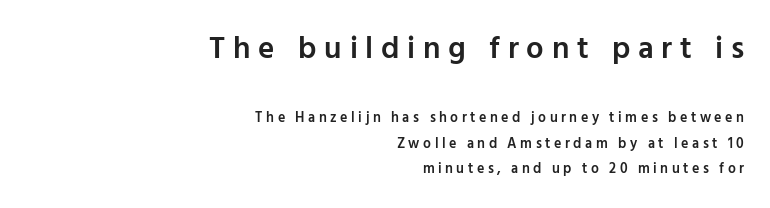
Q: Is the text bold? A: Semi-bold.
Q: Is the text italic (slanted)? A: No, it is upright.
Q: Is the typeface a serif or a sans-serif typeface? A: Sans-serif.
Q: Is the text underlined? A: No.
Q: How is the paragraph aligned? A: Right-aligned.
Q: Is the spacing between letters normal or unusually wide? A: Unusually wide.
Q: Which block of text is set in a larger size, the first (top) or the second (bottom)? A: The first (top) one.
Q: Width (condensed, normal, or wide)? A: Normal.
Q: Stroke contrast? A: Low.
Q: x-height? A: Medium.
Q: Monospaced? A: No.
